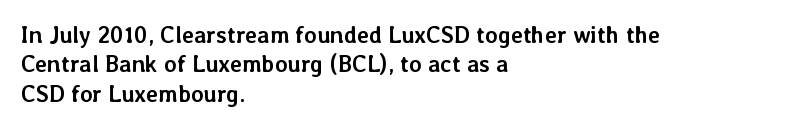
In terms of posture, this sample is upright. Whoever set this chose a conventional vertical rhythm. The space directly below the letters is spotless. A typesetter would call this zero additional tracking.
